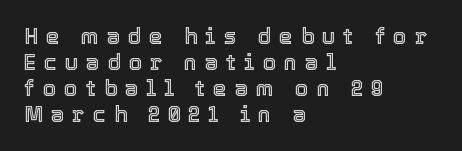
Q: Is the text italic (slanted)? A: No, it is upright.
Q: Is the text underlined? A: No.
Q: How is the paragraph aligned? A: Left-aligned.
Q: Is the spacing between letters normal or unusually wide? A: Unusually wide.
